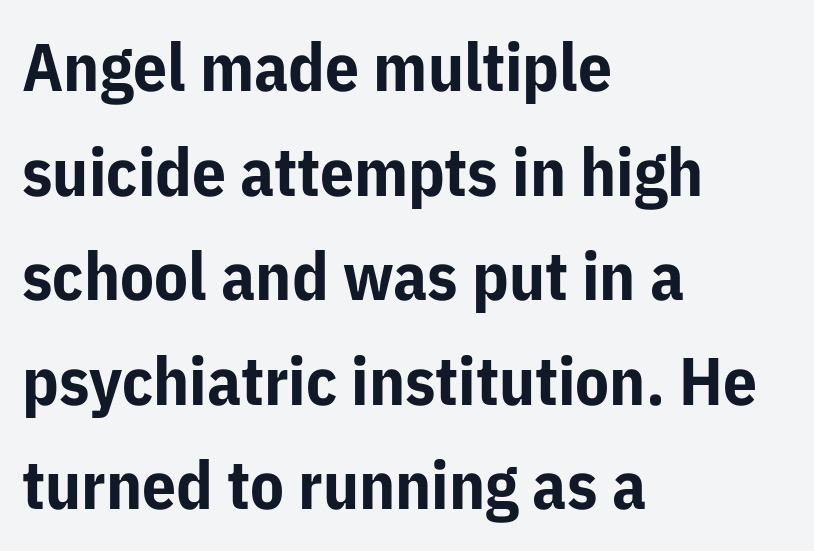
The image shows 67 px bold sans-serif type, upright; set left-aligned, normal line spacing (1.56x), normal letter spacing, not underlined; low stroke contrast and a medium x-height.
